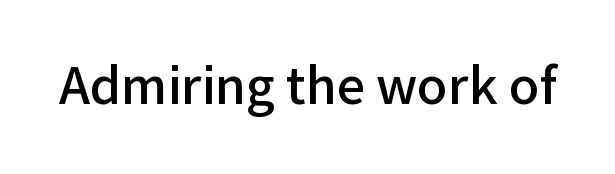
The image shows 50 px semibold sans-serif type, upright; set normal letter spacing, not underlined; low stroke contrast and a medium x-height.
